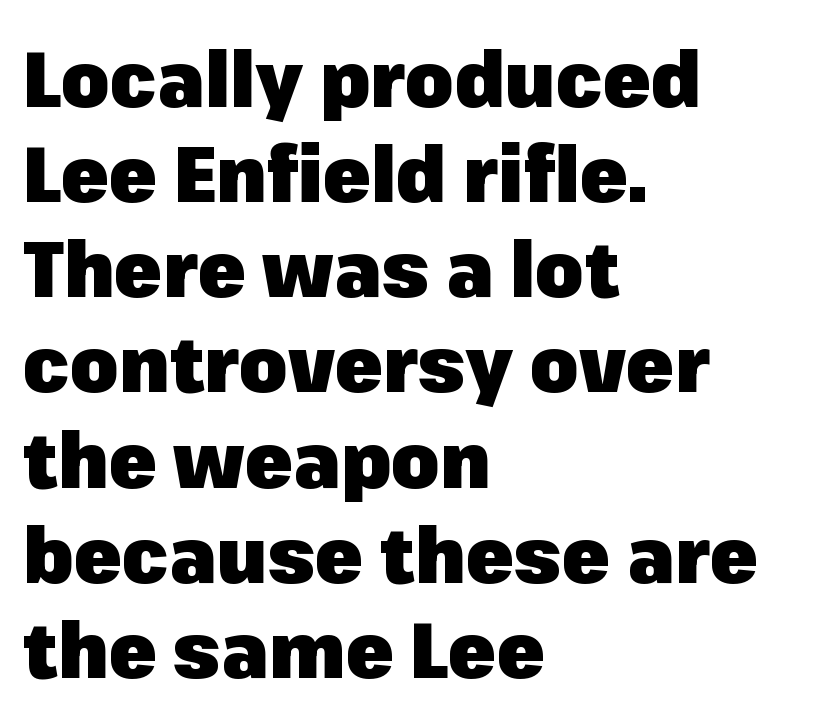
{"serif": "no", "italic": "no", "bold": "yes", "weight": "heavy", "width": "normal", "stroke_contrast": "low", "x_height": "medium", "monospaced": "no", "underline": "no", "align": "left", "line_spacing_ratio": 1.22, "letter_spacing": "normal", "letter_spacing_em": 0.0, "glyph_px": 78}
